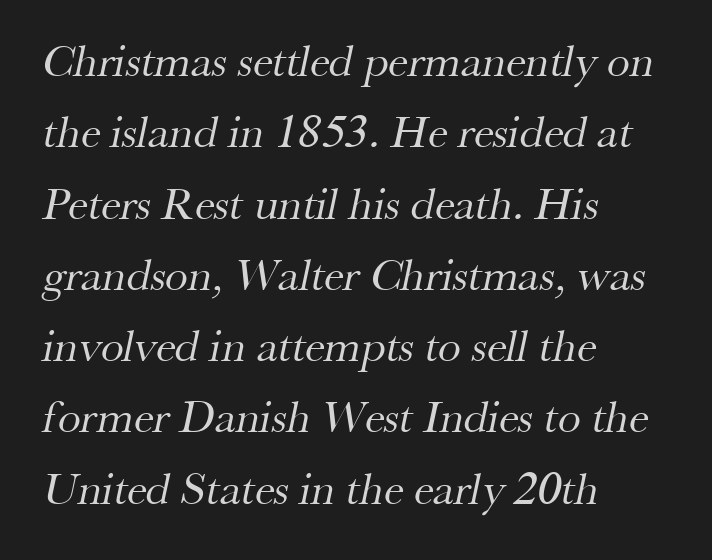
Q: Is the text bold? A: No.
Q: Is the typeface a serif or a sans-serif typeface? A: Serif.
Q: Is the text underlined? A: No.
Q: How is the paragraph aligned? A: Left-aligned.
Q: Is the spacing between letters normal or unusually wide? A: Normal.
Q: Is the spacing between lines tight, normal or loose? A: Normal.
Q: Width (condensed, normal, or wide)? A: Normal.
Q: Stroke contrast? A: Medium.
Q: x-height? A: Small.
Q: Monospaced? A: No.
